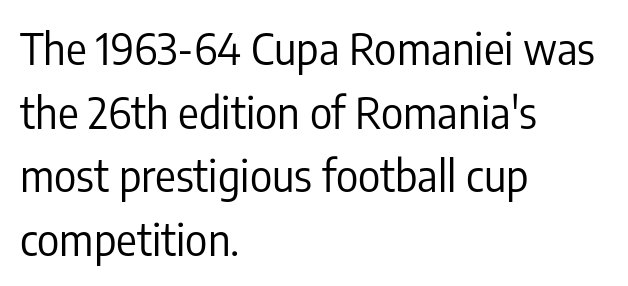
{"serif": "no", "italic": "no", "bold": "no", "weight": "regular", "width": "condensed", "stroke_contrast": "low", "x_height": "medium", "monospaced": "no", "underline": "no", "align": "left", "line_spacing": "normal", "line_spacing_ratio": 1.48, "letter_spacing": "normal", "letter_spacing_em": 0.0, "glyph_px": 43}
